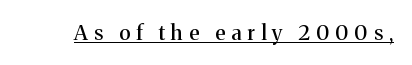
The image shows 21 px text type, upright; set unusually wide letter spacing (+0.29 em), underlined.
